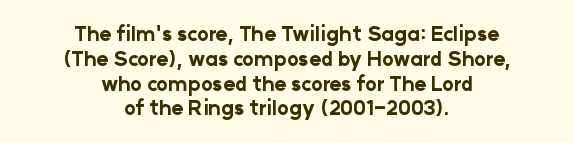
{"italic": "no", "bold": "yes", "underline": "no", "align": "center", "line_spacing_ratio": 1.24, "letter_spacing": "normal", "letter_spacing_em": 0.0, "glyph_px": 20}
